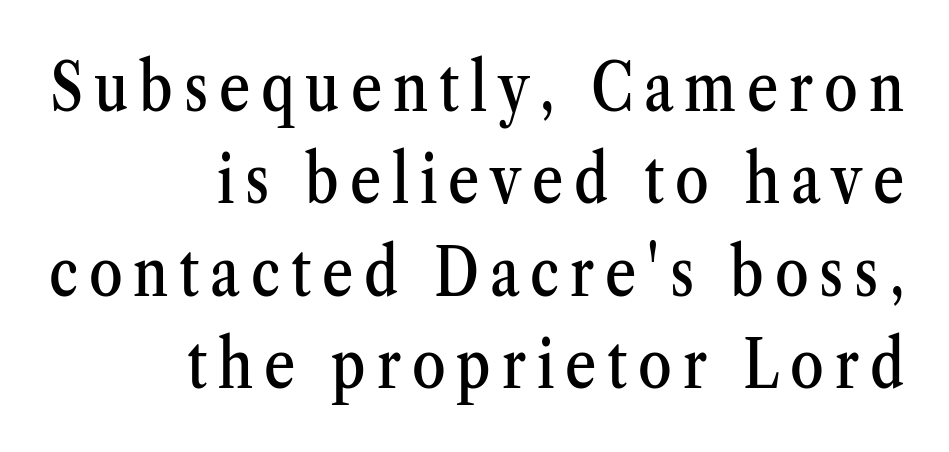
The image shows 68 px condensed serif type, upright; set right-aligned, normal line spacing (1.36x), not underlined; medium stroke contrast and a medium x-height.
